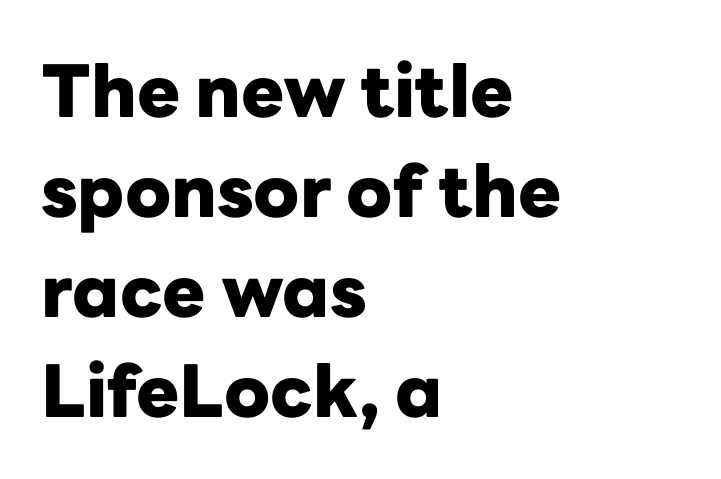
Q: Is the text bold? A: Yes.
Q: Is the text italic (slanted)? A: No, it is upright.
Q: Is the typeface a serif or a sans-serif typeface? A: Sans-serif.
Q: Is the text underlined? A: No.
Q: How is the paragraph aligned? A: Left-aligned.
Q: Is the spacing between letters normal or unusually wide? A: Normal.
Q: Is the spacing between lines tight, normal or loose? A: Normal.
Q: Width (condensed, normal, or wide)? A: Normal.
Q: Stroke contrast? A: Low.
Q: x-height? A: Medium.
Q: Monospaced? A: No.
